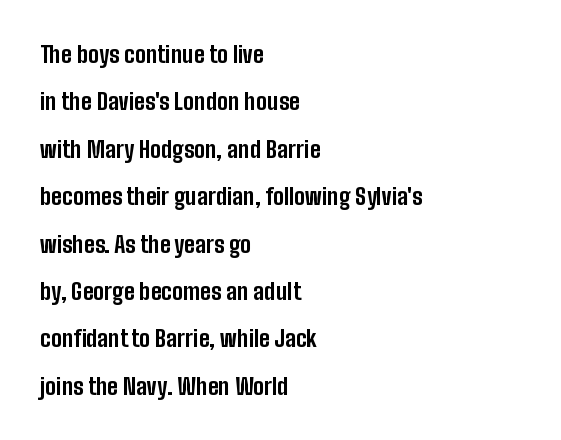
The image shows 23 px bold type, upright; set left-aligned, loose line spacing (2.06x), normal letter spacing, not underlined.
